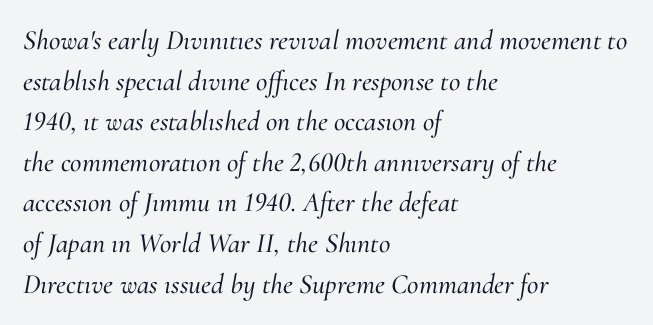
Default kerning and tracking; the words read as compact shapes. Each letter keeps its own natural width here, so spacing adapts to shape. Small tapered or slab feet sit at the stroke ends, so this counts as serif. Teacher's note: observe the even left margin — that is flush-left alignment. Designer's note — italics engaged.
